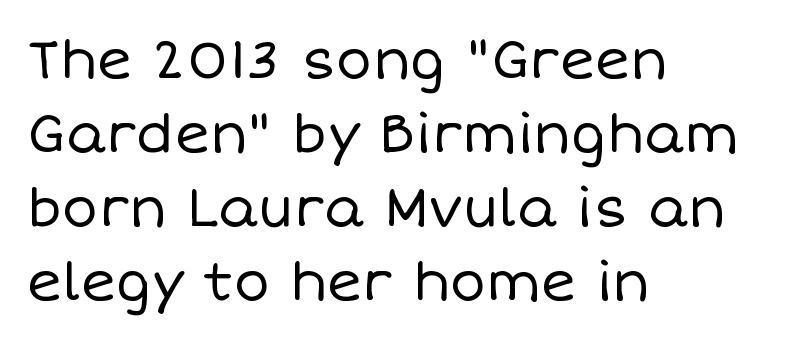
Q: Is the text bold? A: No.
Q: Is the text italic (slanted)? A: No, it is upright.
Q: Is the text underlined? A: No.
Q: How is the paragraph aligned? A: Left-aligned.
Q: Is the spacing between letters normal or unusually wide? A: Normal.
Q: Is the spacing between lines tight, normal or loose? A: Normal.
Q: Width (condensed, normal, or wide)? A: Normal.
Q: Stroke contrast? A: Low.
Q: x-height? A: Large.
Q: Monospaced? A: No.
